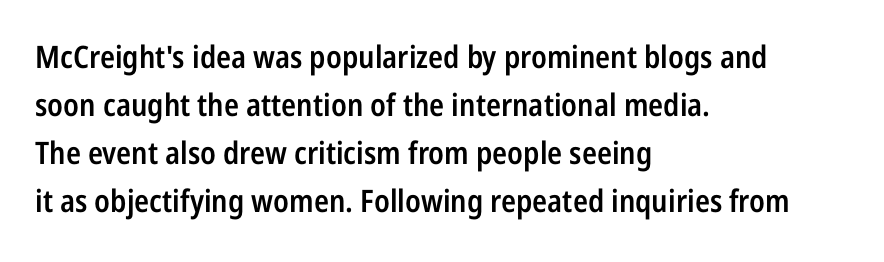
{"serif": "no", "italic": "no", "bold": "semi", "weight": "semibold", "width": "condensed", "stroke_contrast": "low", "x_height": "medium", "monospaced": "no", "underline": "no", "align": "left", "line_spacing": "normal", "line_spacing_ratio": 1.55, "letter_spacing": "normal", "letter_spacing_em": 0.0, "glyph_px": 31}
